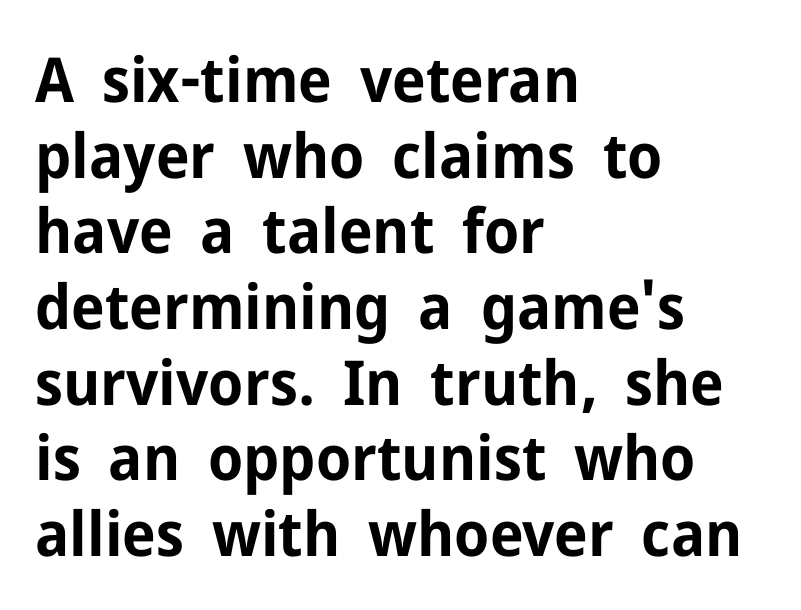
What stands out about the letter spacing? Nothing — it is the standard amount. Caption: multi-line text, flush left, ragged right. Vertical strokes here are truly vertical. Regarding serifs, this sample does without them.
